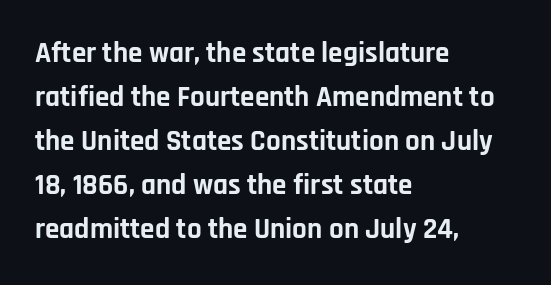
The image shows 29 px bold sans-serif type, upright; set left-aligned, normal line spacing (1.52x), normal letter spacing, not underlined; low stroke contrast and a large x-height.
